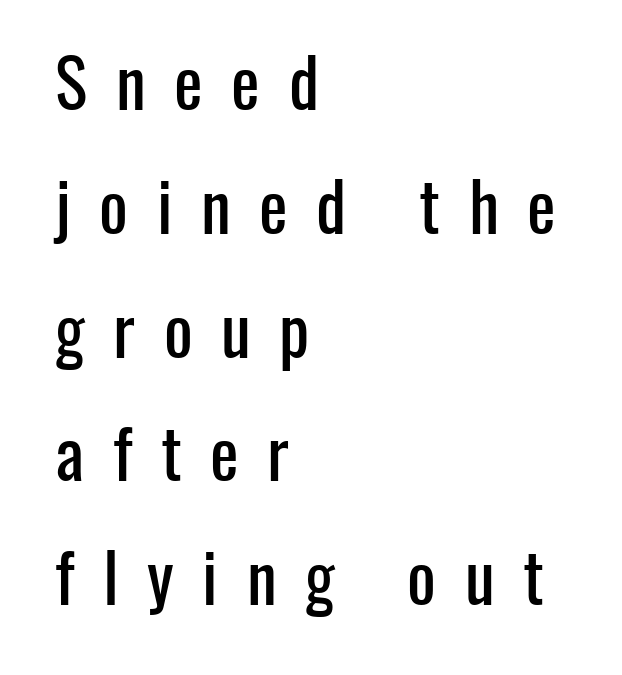
The image shows 68 px condensed sans-serif type, upright; set left-aligned, line spacing 1.82x, unusually wide letter spacing (+0.42 em), not underlined; low stroke contrast and a medium x-height.
